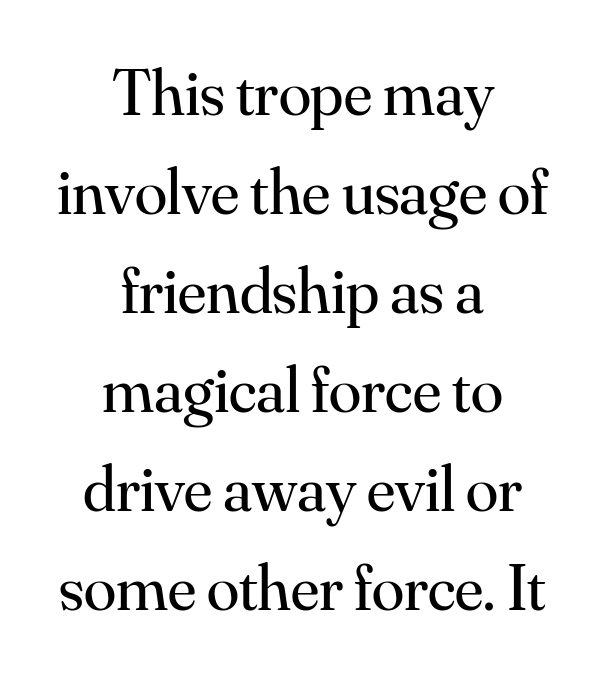
{"serif": "yes", "italic": "no", "bold": "no", "weight": "regular", "width": "normal", "stroke_contrast": "medium", "x_height": "small", "monospaced": "no", "underline": "no", "align": "center", "line_spacing": "normal", "line_spacing_ratio": 1.5, "letter_spacing": "normal", "letter_spacing_em": 0.0, "glyph_px": 66}
